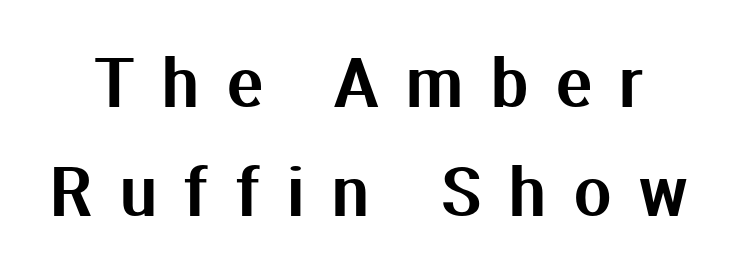
Q: Is the text italic (slanted)? A: No, it is upright.
Q: Is the typeface a serif or a sans-serif typeface? A: Sans-serif.
Q: Is the text underlined? A: No.
Q: Is the spacing between letters normal or unusually wide? A: Unusually wide.
Q: Is the spacing between lines tight, normal or loose? A: Normal.
Q: Width (condensed, normal, or wide)? A: Normal.
Q: Stroke contrast? A: Medium.
Q: x-height? A: Medium.
Q: Monospaced? A: No.
